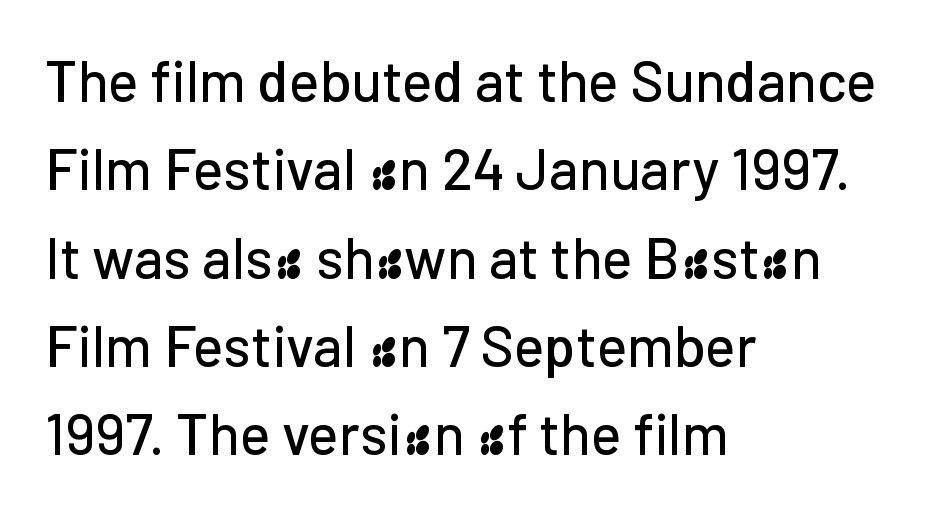
Q: Is the text italic (slanted)? A: No, it is upright.
Q: Is the typeface a serif or a sans-serif typeface? A: Sans-serif.
Q: Is the text underlined? A: No.
Q: How is the paragraph aligned? A: Left-aligned.
Q: Is the spacing between letters normal or unusually wide? A: Normal.
Q: Is the spacing between lines tight, normal or loose? A: Normal.
Q: Width (condensed, normal, or wide)? A: Normal.
Q: Stroke contrast? A: Low.
Q: x-height? A: Medium.
Q: Monospaced? A: No.
